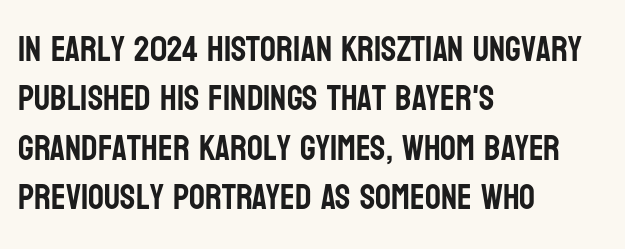
{"serif": "no", "italic": "no", "width": "condensed", "stroke_contrast": "low", "x_height": "large", "monospaced": "no", "underline": "no", "align": "left", "line_spacing": "normal", "line_spacing_ratio": 1.41, "letter_spacing": "normal", "letter_spacing_em": 0.0, "glyph_px": 35}
